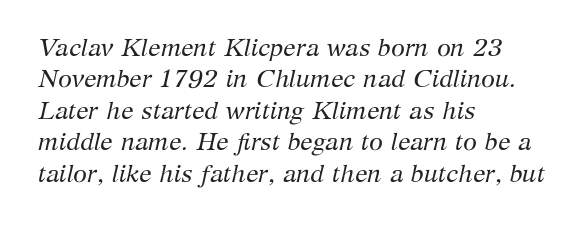
Q: Is the text bold? A: No.
Q: Is the text italic (slanted)? A: Yes, it leans right by about 12 degrees.
Q: Is the text underlined? A: No.
Q: How is the paragraph aligned? A: Left-aligned.
Q: Is the spacing between letters normal or unusually wide? A: Normal.
Q: Is the spacing between lines tight, normal or loose? A: Normal.
